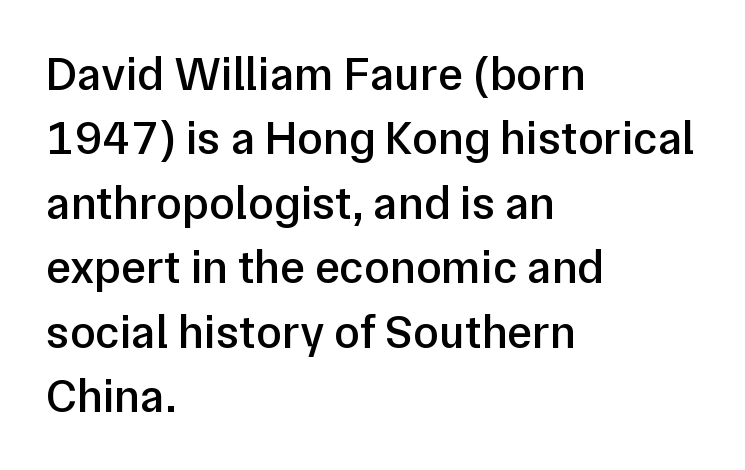
{"serif": "no", "italic": "no", "bold": "semi", "weight": "semibold", "width": "normal", "stroke_contrast": "low", "x_height": "medium", "monospaced": "no", "underline": "no", "align": "left", "line_spacing": "normal", "line_spacing_ratio": 1.37, "letter_spacing": "normal", "letter_spacing_em": 0.0, "glyph_px": 47}
